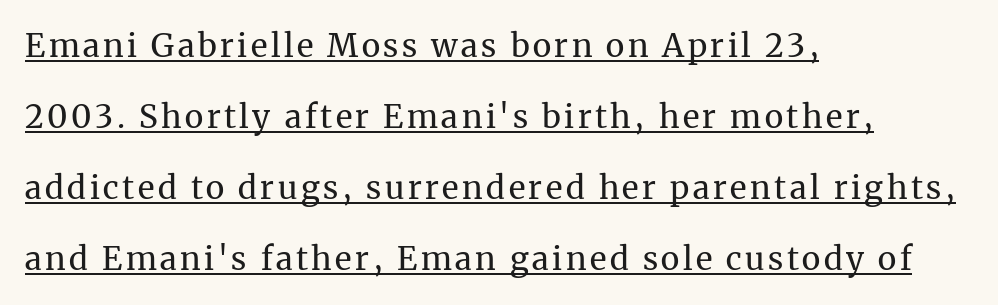
{"serif": "yes", "italic": "no", "bold": "no", "weight": "regular", "width": "normal", "stroke_contrast": "medium", "x_height": "medium", "monospaced": "no", "underline": "yes", "align": "left", "line_spacing": "loose", "line_spacing_ratio": 2.22, "glyph_px": 32}
